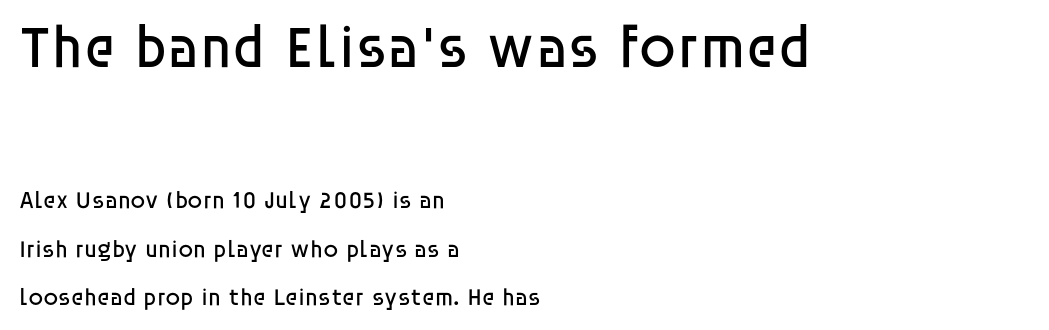
Q: Is the text bold? A: No.
Q: Is the text italic (slanted)? A: No, it is upright.
Q: Is the typeface a serif or a sans-serif typeface? A: Sans-serif.
Q: Is the text underlined? A: No.
Q: How is the paragraph aligned? A: Left-aligned.
Q: Is the spacing between letters normal or unusually wide? A: Normal.
Q: Is the spacing between lines tight, normal or loose? A: Loose.
Q: Which block of text is set in a larger size, the first (top) or the second (bottom)? A: The first (top) one.
Q: Width (condensed, normal, or wide)? A: Normal.
Q: Stroke contrast? A: Low.
Q: x-height? A: Large.
Q: Monospaced? A: No.
